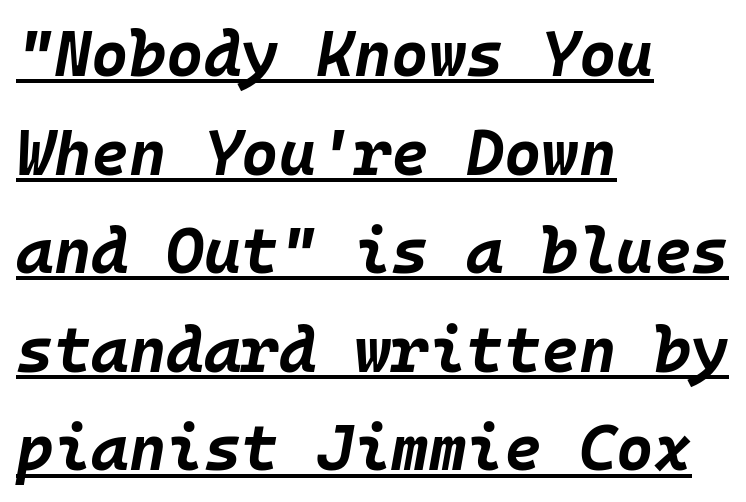
The image shows 64 px bold type, italic (leaning right), monospaced; set left-aligned, normal line spacing (1.54x), normal letter spacing, underlined; low stroke contrast and a large x-height.
